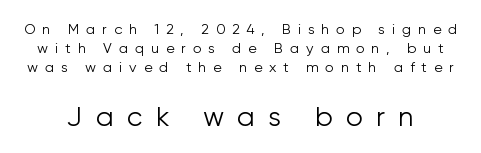
{"italic": "no", "bold": "no", "underline": "no", "line_spacing": "normal", "line_spacing_ratio": 1.36, "letter_spacing": "wide", "letter_spacing_em": 0.49, "larger_block": "second", "size_ratio": 1.93, "glyph_px": 27}
